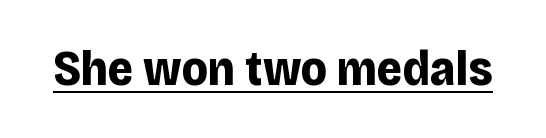
Q: Is the text bold? A: Yes.
Q: Is the text italic (slanted)? A: No, it is upright.
Q: Is the typeface a serif or a sans-serif typeface? A: Sans-serif.
Q: Is the text underlined? A: Yes.
Q: Is the spacing between letters normal or unusually wide? A: Normal.
Q: Width (condensed, normal, or wide)? A: Normal.
Q: Stroke contrast? A: Low.
Q: x-height? A: Large.
Q: Monospaced? A: No.
